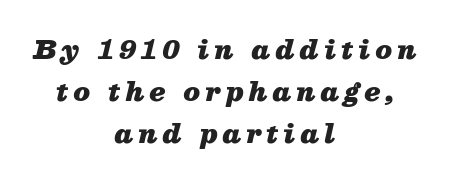
The image shows 26 px bold type, italic (leaning right); set centered, normal line spacing (1.61x), unusually wide letter spacing (+0.2 em), not underlined.
